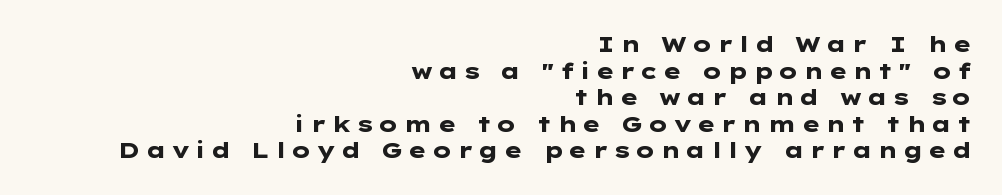
Lines of text with bare space underneath. Observe the wide spacing: letters keep a clear distance from each other. The lines in this sample share a right terminus and differ only in where they begin. When letters stand straight like this, we call the style roman or upright. The glyphs have the mass of a bold cut.
